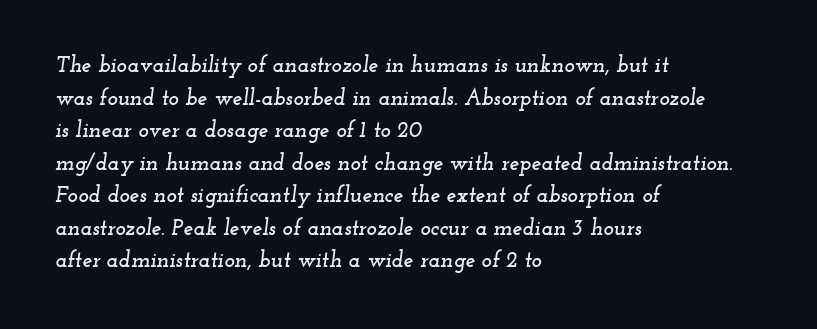
{"italic": "yes", "lean": "right", "slant_degrees": 12, "underline": "no", "align": "left", "line_spacing": "normal", "line_spacing_ratio": 1.48, "letter_spacing": "normal", "letter_spacing_em": 0.0, "glyph_px": 22}
